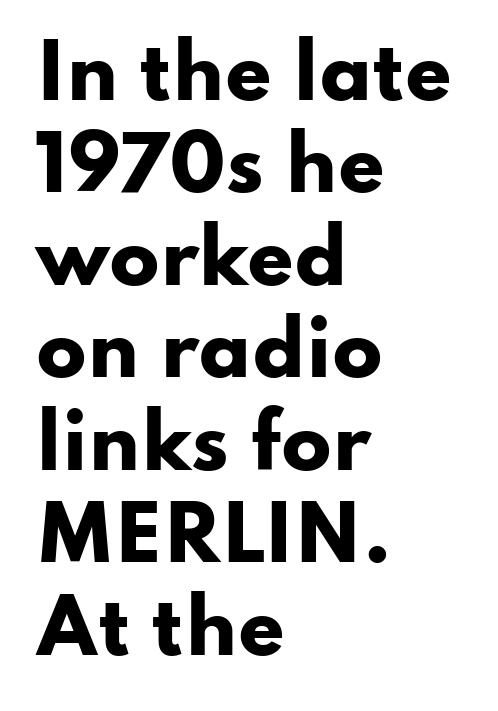
The image shows 74 px heavy, wide sans-serif type, upright; set left-aligned, normal line spacing (1.25x), normal letter spacing, not underlined; low stroke contrast and a small x-height.
